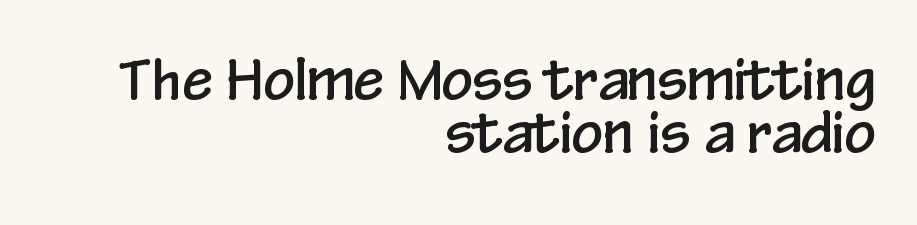
Rendered with straight, roman letterforms. The passage shown is typed in a proportional face where columns would drift. Successive baselines arrive quickly, one right under another. Nope, no serifs anywhere on these letters. The glyphs are unaccompanied by any horizontal stroke below them.
